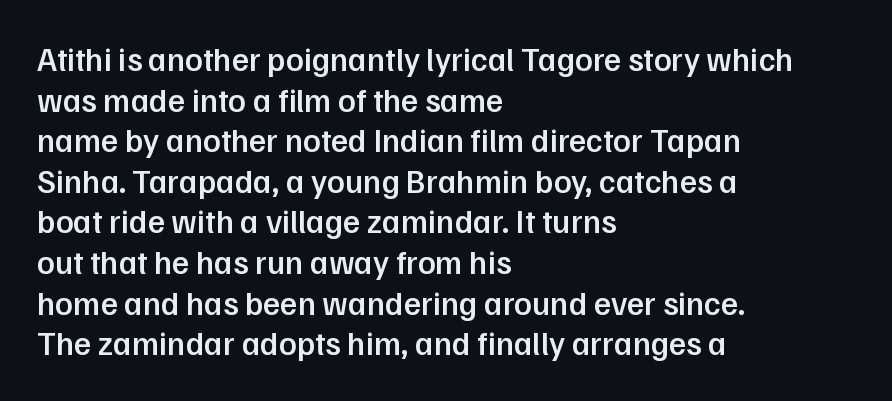
The image shows 33 px semibold sans-serif type, upright; set left-aligned, line spacing 1.23x, normal letter spacing, not underlined; low stroke contrast and a medium x-height.
